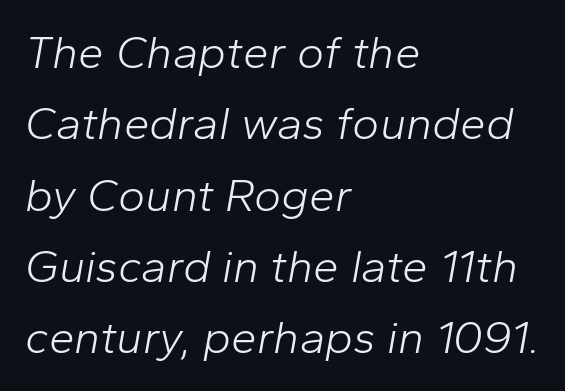
The setting favours the left margin, as ordinary paragraphs usually do. How are the letters spaced? Ordinarily, with no added tracking. The face used here is proportionally spaced, like ordinary book or web type. Notice how the stems are inclined rather than vertical — that's the hallmark of italics. The lines sit at an ordinary, default distance from one another. The font sits on the lighter half of the weight spectrum, regular included.
